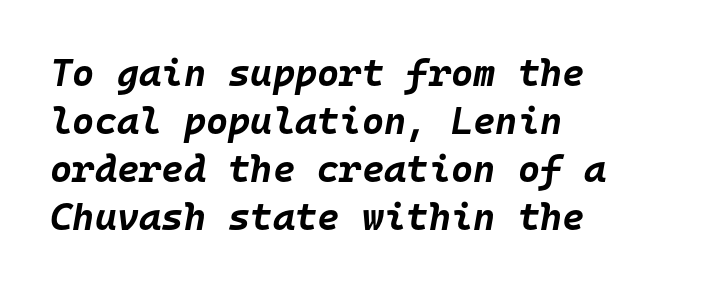
{"italic": "yes", "lean": "right", "slant_degrees": 10, "bold": "yes", "weight": "bold", "width": "normal", "stroke_contrast": "low", "x_height": "large", "monospaced": "yes", "underline": "no", "align": "left", "line_spacing": "normal", "line_spacing_ratio": 1.26, "letter_spacing": "normal", "letter_spacing_em": 0.0, "glyph_px": 38}
